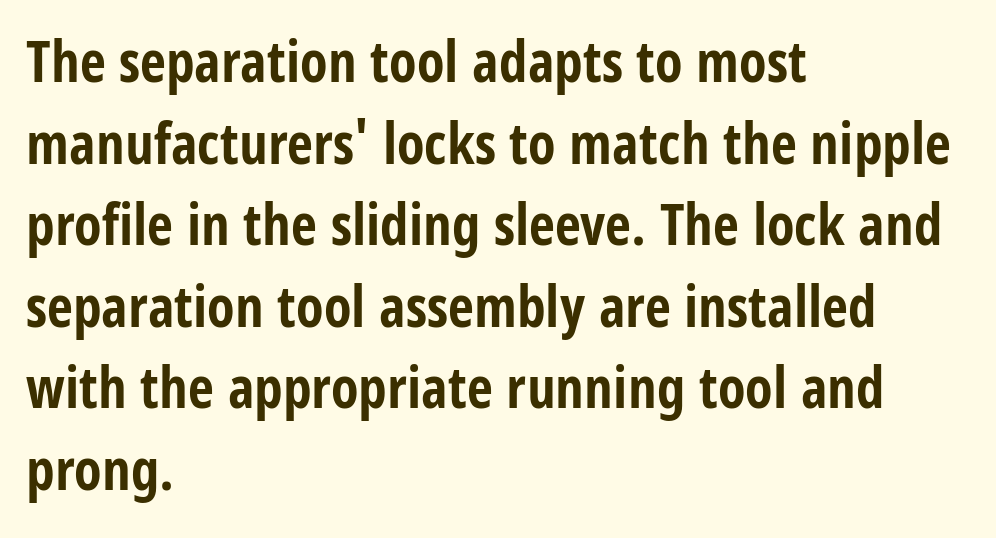
Unmarked baselines from the first word to the last. Varying glyph widths throughout — classic text-font behaviour. The passage is arranged the way most books set body copy — flush left. The face used here is a sans, in the tradition of grotesques and geometrics. Summary of vertical rhythm: regular, with standard interline spacing. This is heavy type, rendered in bold.
